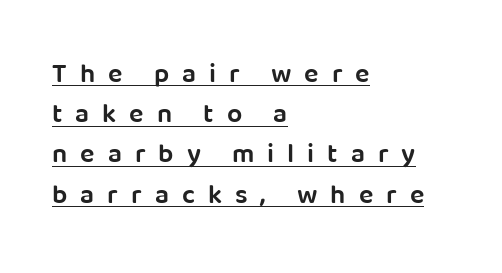
Q: Is the text bold? A: Semi-bold.
Q: Is the text italic (slanted)? A: No, it is upright.
Q: Is the text underlined? A: Yes.
Q: How is the paragraph aligned? A: Left-aligned.
Q: Is the spacing between letters normal or unusually wide? A: Unusually wide.
Q: Is the spacing between lines tight, normal or loose? A: Normal.
